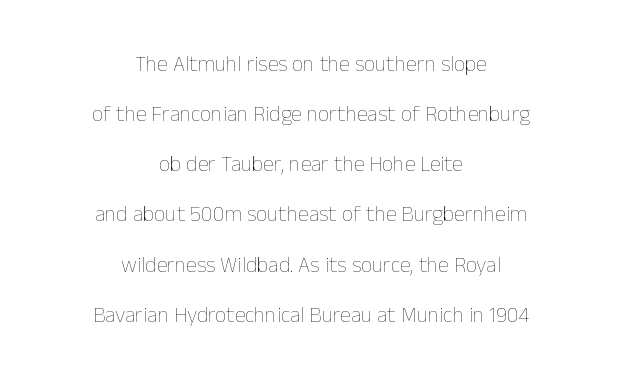
The image shows 22 px text type, upright; set centered, loose line spacing (2.28x), normal letter spacing, not underlined.
